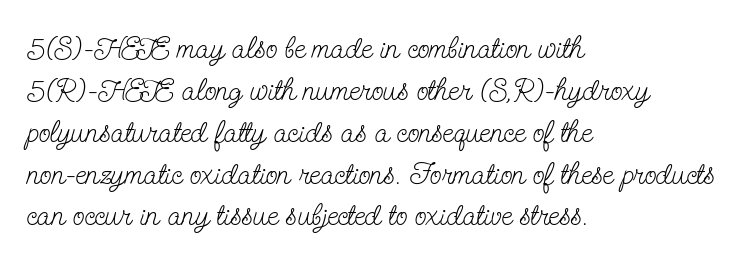
Regarding leading, the lines here are spaced in the standard way. The face used here is rendered with its standard letterfit. Horizontally, the lines are justified to the leading edge only. Is this a heavy cut? Hardly; it is regular or lighter. Letterform terminals end in serifs throughout the passage.
